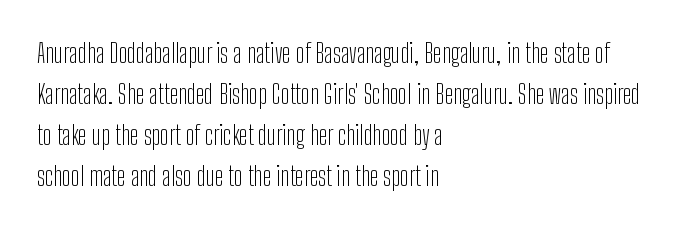
Q: Is the text bold? A: No.
Q: Is the text italic (slanted)? A: No, it is upright.
Q: Is the text underlined? A: No.
Q: How is the paragraph aligned? A: Left-aligned.
Q: Is the spacing between letters normal or unusually wide? A: Normal.
Q: Is the spacing between lines tight, normal or loose? A: Normal.
